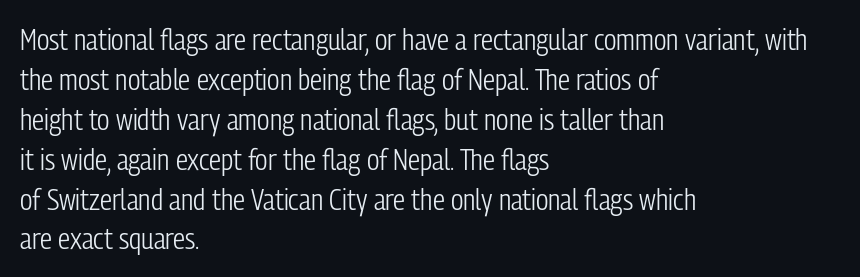
Q: Is the text bold? A: No.
Q: Is the text italic (slanted)? A: No, it is upright.
Q: Is the typeface a serif or a sans-serif typeface? A: Sans-serif.
Q: Is the text underlined? A: No.
Q: How is the paragraph aligned? A: Left-aligned.
Q: Is the spacing between letters normal or unusually wide? A: Normal.
Q: Is the spacing between lines tight, normal or loose? A: Normal.
Q: Width (condensed, normal, or wide)? A: Condensed.
Q: Stroke contrast? A: Low.
Q: x-height? A: Medium.
Q: Monospaced? A: No.
